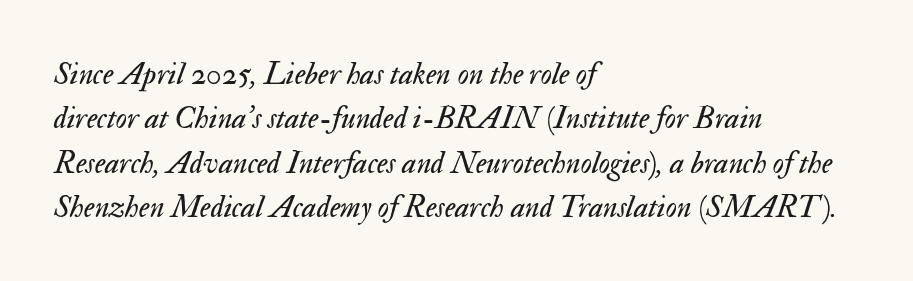
The image shows 31 px regular-weight type, italic (leaning right); set left-aligned, normal line spacing (1.43x), normal letter spacing, not underlined; medium stroke contrast and a small x-height.
